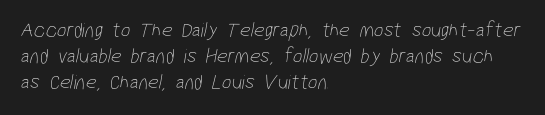
Q: Is the text bold? A: No.
Q: Is the text underlined? A: No.
Q: How is the paragraph aligned? A: Left-aligned.
Q: Is the spacing between letters normal or unusually wide? A: Normal.
